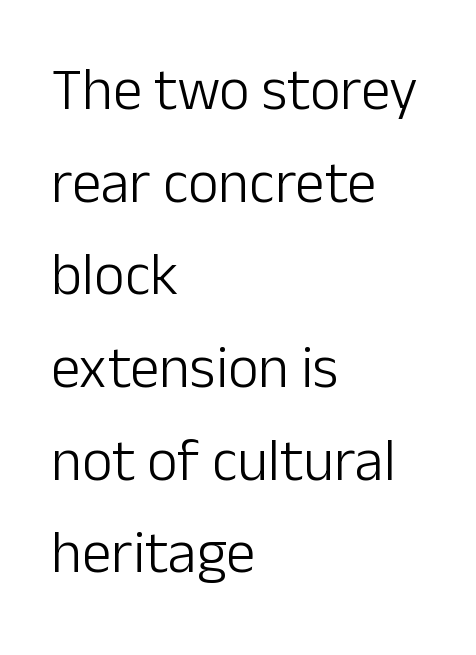
The image shows 59 px light sans-serif type, upright; set left-aligned, normal line spacing (1.57x), normal letter spacing, not underlined; low stroke contrast and a medium x-height.
